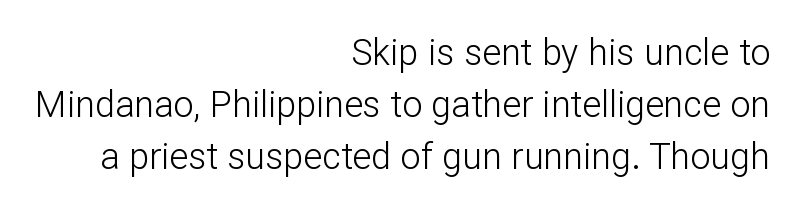
Q: Is the text bold? A: No.
Q: Is the text italic (slanted)? A: No, it is upright.
Q: Is the typeface a serif or a sans-serif typeface? A: Sans-serif.
Q: Is the text underlined? A: No.
Q: How is the paragraph aligned? A: Right-aligned.
Q: Is the spacing between letters normal or unusually wide? A: Normal.
Q: Is the spacing between lines tight, normal or loose? A: Normal.
Q: Width (condensed, normal, or wide)? A: Normal.
Q: Stroke contrast? A: Low.
Q: x-height? A: Medium.
Q: Monospaced? A: No.
